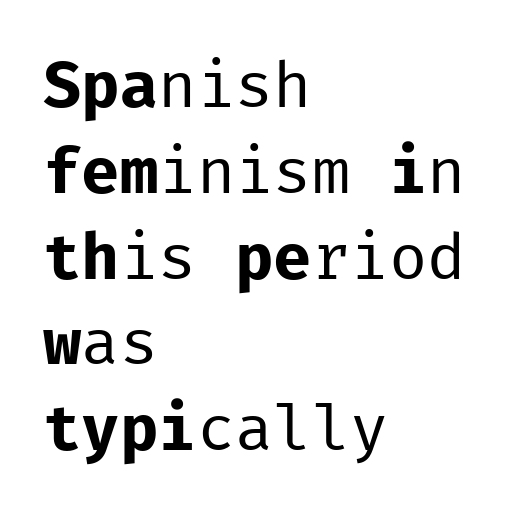
The image shows 64 px regular-weight sans-serif type, upright, monospaced; set left-aligned, normal line spacing (1.34x), normal letter spacing, not underlined; low stroke contrast and a medium x-height.
